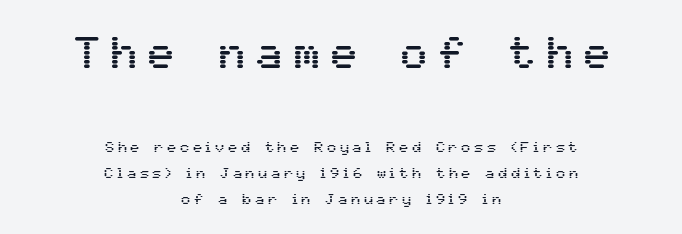
{"serif": "no", "italic": "no", "width": "normal", "stroke_contrast": "medium", "x_height": "medium", "monospaced": "no", "underline": "no", "align": "center", "line_spacing_ratio": 1.76, "letter_spacing": "wide", "letter_spacing_em": 0.25, "larger_block": "first", "size_ratio": 2.93, "glyph_px": 44}
